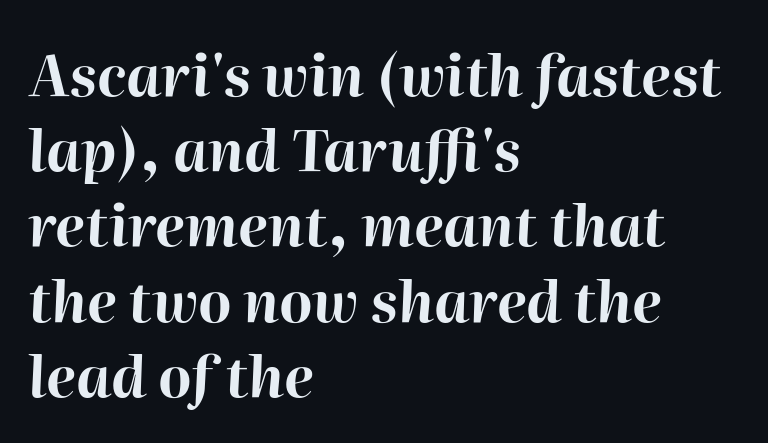
The image shows 57 px bold type, italic (leaning right); set left-aligned, normal line spacing (1.32x), normal letter spacing, not underlined; high stroke contrast and a medium x-height.
